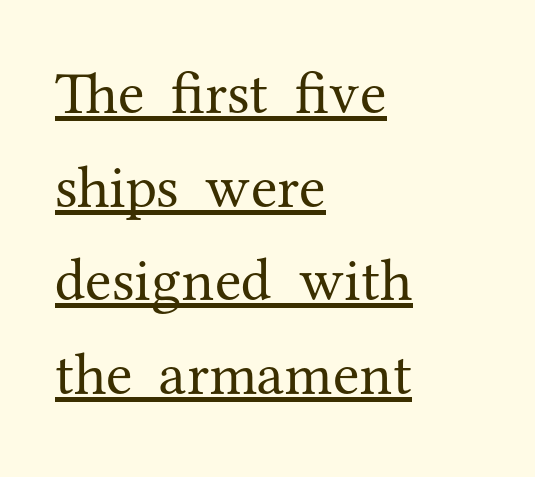
{"serif": "yes", "italic": "no", "bold": "no", "weight": "regular", "width": "normal", "stroke_contrast": "medium", "x_height": "medium", "monospaced": "no", "underline": "yes", "align": "left", "line_spacing": "normal", "line_spacing_ratio": 1.56, "letter_spacing": "normal", "letter_spacing_em": 0.0, "glyph_px": 60}
